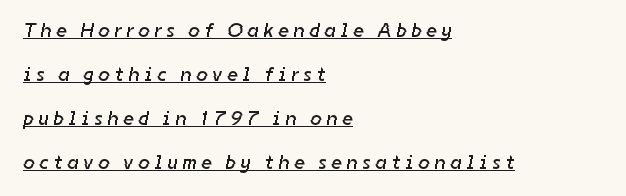
The words here are underlined. The tracking jumps out immediately: characters are airy and widely separated. No chunkiness to these letters — they're not bold. A classic flush-left, rag-right setting is used for this passage. Leading is clearly above the norm, producing a sparse column.
